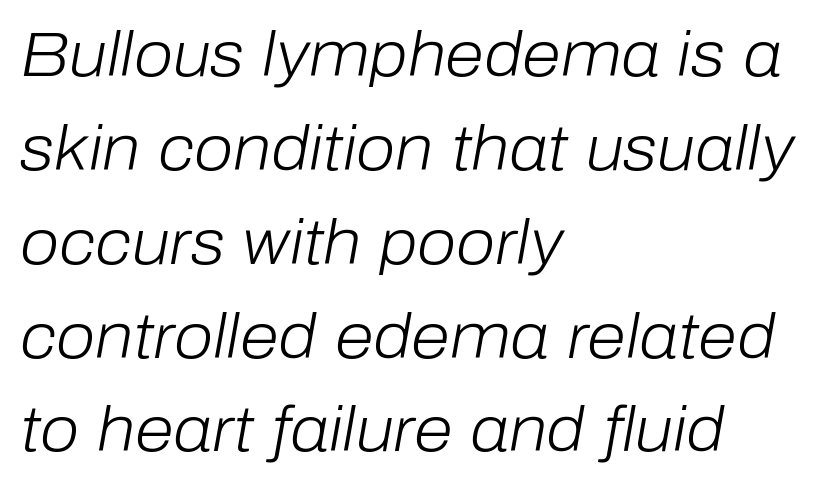
Q: Is the text bold? A: No.
Q: Is the text italic (slanted)? A: Yes, it leans right by about 10 degrees.
Q: Is the text underlined? A: No.
Q: How is the paragraph aligned? A: Left-aligned.
Q: Is the spacing between letters normal or unusually wide? A: Normal.
Q: Is the spacing between lines tight, normal or loose? A: Normal.
Q: Width (condensed, normal, or wide)? A: Normal.
Q: Stroke contrast? A: Low.
Q: x-height? A: Medium.
Q: Monospaced? A: No.
